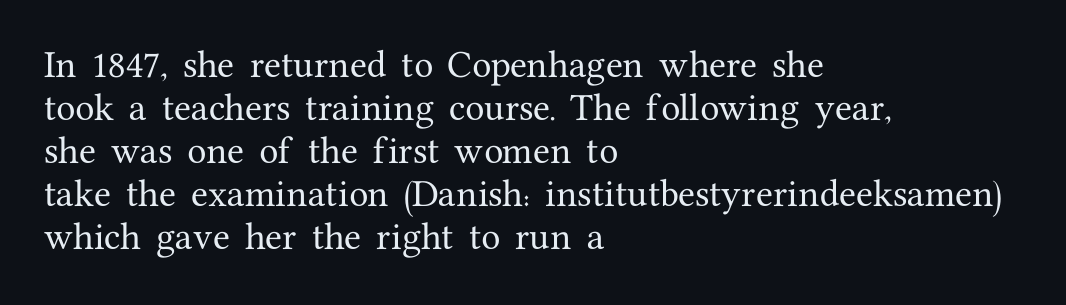
{"serif": "yes", "italic": "no", "width": "normal", "stroke_contrast": "medium", "x_height": "medium", "monospaced": "no", "underline": "no", "align": "left", "line_spacing": "normal", "line_spacing_ratio": 1.39, "letter_spacing": "normal", "letter_spacing_em": 0.0, "glyph_px": 31}
